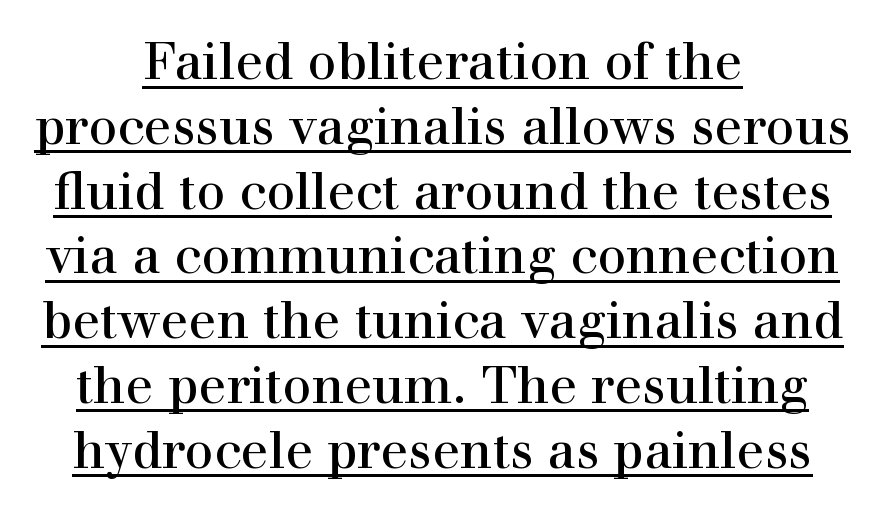
Q: Is the text bold? A: No.
Q: Is the text italic (slanted)? A: No, it is upright.
Q: Is the typeface a serif or a sans-serif typeface? A: Serif.
Q: Is the text underlined? A: Yes.
Q: How is the paragraph aligned? A: Centered.
Q: Is the spacing between letters normal or unusually wide? A: Normal.
Q: Is the spacing between lines tight, normal or loose? A: Normal.
Q: Width (condensed, normal, or wide)? A: Normal.
Q: Stroke contrast? A: High.
Q: x-height? A: Medium.
Q: Monospaced? A: No.
